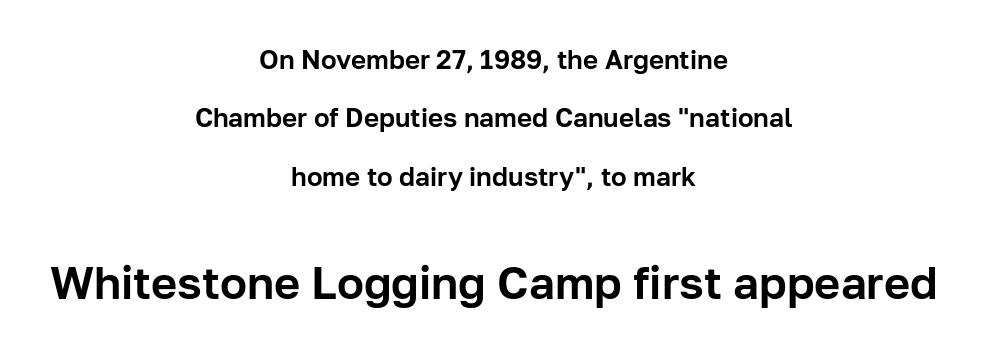
Horizontal alignment here is central, giving a formal, balanced look. The foot of each line stays bare and open. The passage shown is typed in a proportional face where columns would drift. The tracking reads as untouched default to a designer's eye.
